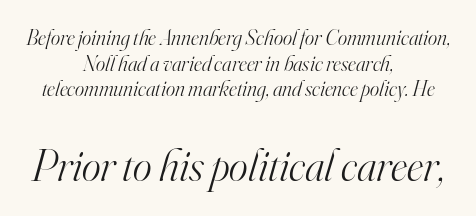
Q: Is the text bold? A: No.
Q: Is the text italic (slanted)? A: Yes, it leans right by about 16 degrees.
Q: Is the typeface a serif or a sans-serif typeface? A: Serif.
Q: Is the text underlined? A: No.
Q: How is the paragraph aligned? A: Centered.
Q: Is the spacing between letters normal or unusually wide? A: Normal.
Q: Which block of text is set in a larger size, the first (top) or the second (bottom)? A: The second (bottom) one.
Q: Width (condensed, normal, or wide)? A: Normal.
Q: Stroke contrast? A: High.
Q: x-height? A: Small.
Q: Monospaced? A: No.
